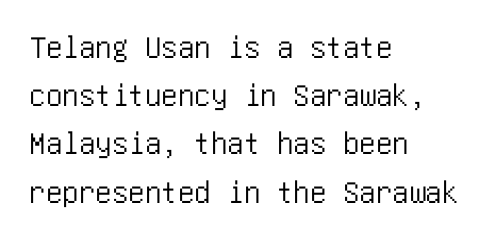
Q: Is the text italic (slanted)? A: No, it is upright.
Q: Is the typeface a serif or a sans-serif typeface? A: Sans-serif.
Q: Is the text underlined? A: No.
Q: How is the paragraph aligned? A: Left-aligned.
Q: Is the spacing between letters normal or unusually wide? A: Normal.
Q: Is the spacing between lines tight, normal or loose? A: Normal.
Q: Width (condensed, normal, or wide)? A: Condensed.
Q: Stroke contrast? A: Low.
Q: x-height? A: Large.
